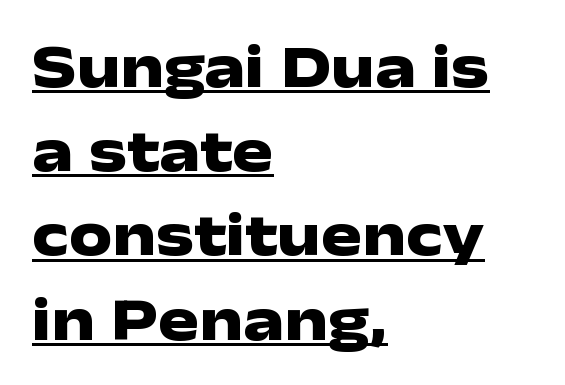
{"serif": "no", "italic": "no", "bold": "yes", "weight": "heavy", "width": "wide", "stroke_contrast": "low", "x_height": "medium", "monospaced": "no", "underline": "yes", "align": "left", "line_spacing": "normal", "line_spacing_ratio": 1.38, "letter_spacing": "normal", "letter_spacing_em": 0.0, "glyph_px": 61}
